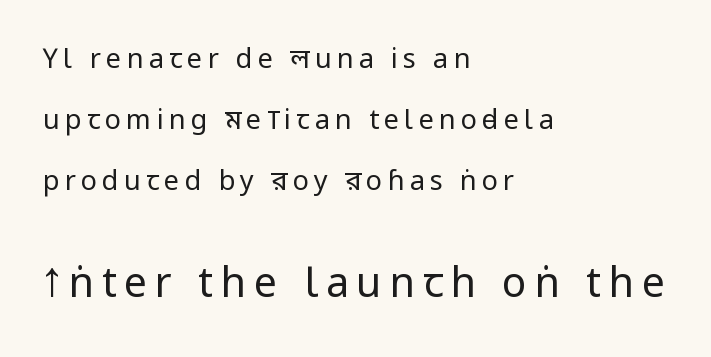
Q: Is the text bold? A: No.
Q: Is the text italic (slanted)? A: No, it is upright.
Q: Is the typeface a serif or a sans-serif typeface? A: Sans-serif.
Q: Is the text underlined? A: No.
Q: How is the paragraph aligned? A: Left-aligned.
Q: Is the spacing between lines tight, normal or loose? A: Loose.
Q: Which block of text is set in a larger size, the first (top) or the second (bottom)? A: The second (bottom) one.
Q: Width (condensed, normal, or wide)? A: Condensed.
Q: Stroke contrast? A: Low.
Q: x-height? A: Large.
Q: Monospaced? A: No.
